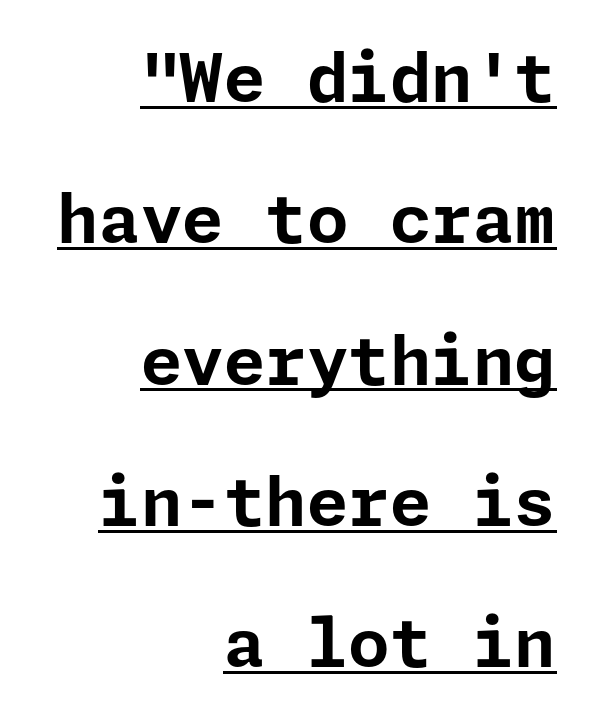
Q: Is the text bold? A: Yes.
Q: Is the text italic (slanted)? A: No, it is upright.
Q: Is the typeface a serif or a sans-serif typeface? A: Sans-serif.
Q: Is the text underlined? A: Yes.
Q: How is the paragraph aligned? A: Right-aligned.
Q: Is the spacing between letters normal or unusually wide? A: Normal.
Q: Is the spacing between lines tight, normal or loose? A: Loose.
Q: Width (condensed, normal, or wide)? A: Normal.
Q: Stroke contrast? A: Low.
Q: x-height? A: Medium.
